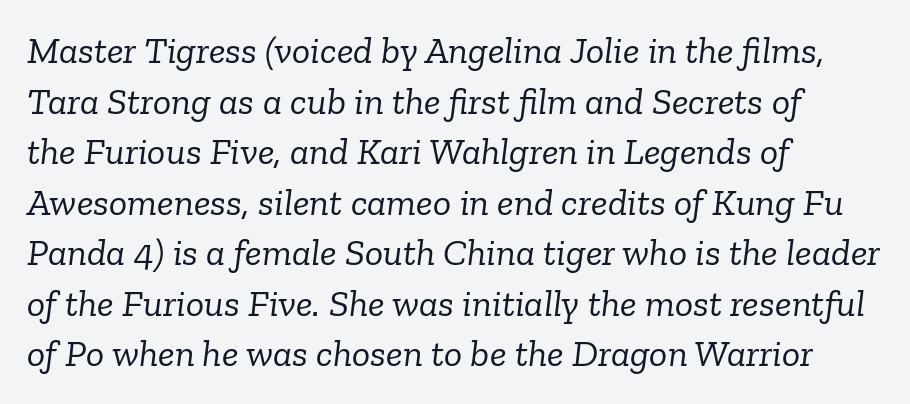
Would a proofreader flag this as italicized? Yes. I'd call this a serif setting — the letters wear small feet. Horizontal bands of white between lines are of average thickness. No heavy texture on the line: the type isn't bold. Descender tails drop into unmarked territory. Does the copy run flush right? No — it runs flush left.
